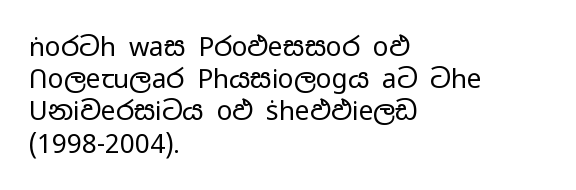
{"italic": "no", "bold": "no", "underline": "no", "align": "left", "line_spacing_ratio": 1.24, "letter_spacing": "normal", "letter_spacing_em": 0.0, "glyph_px": 26}
